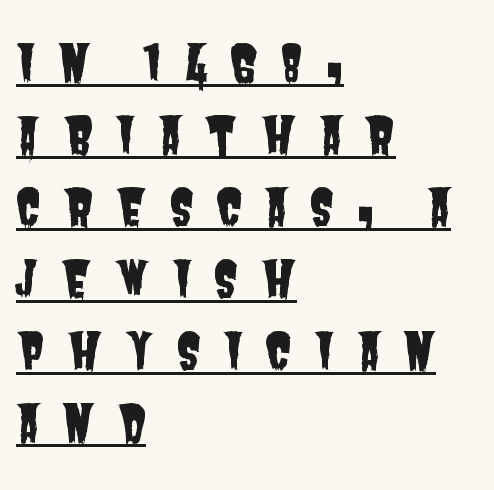
Font category for this specimen: sans-serif. Between one letter and the next there's a generous, obvious gap. Where is the straight margin? On the left. Do the characters align in a grid? No, the font is proportional.
